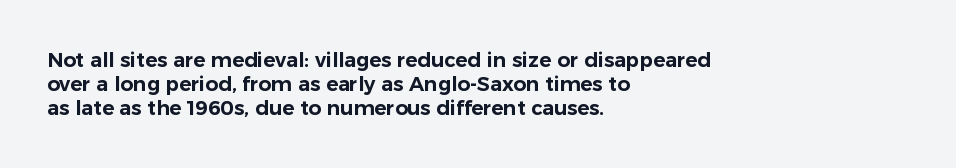
Q: Is the text italic (slanted)? A: No, it is upright.
Q: Is the text underlined? A: No.
Q: How is the paragraph aligned? A: Left-aligned.
Q: Is the spacing between letters normal or unusually wide? A: Normal.
